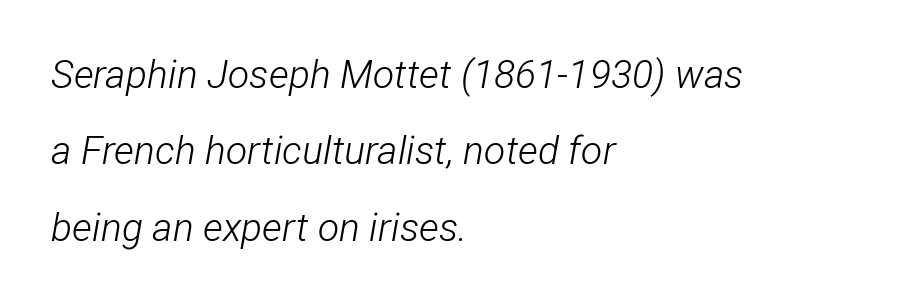
{"italic": "yes", "lean": "right", "slant_degrees": 12, "bold": "no", "weight": "light", "width": "condensed", "stroke_contrast": "low", "x_height": "medium", "monospaced": "no", "underline": "no", "align": "left", "line_spacing": "loose", "line_spacing_ratio": 1.96, "letter_spacing": "normal", "letter_spacing_em": 0.0, "glyph_px": 39}
